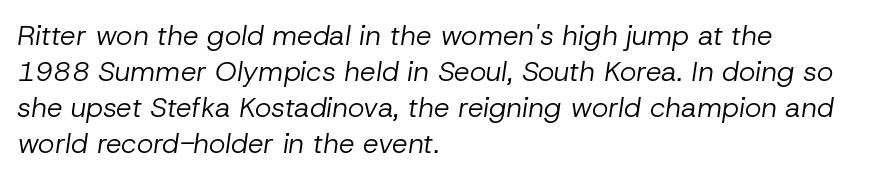
Compared with a centered layout, this one pins lines to the left instead. Leading: standard. The face used here is proportionally spaced, like ordinary book or web type. Look at the tracking — it's just the regular setting, nothing added. No heavy texture on the line: the type isn't bold.
